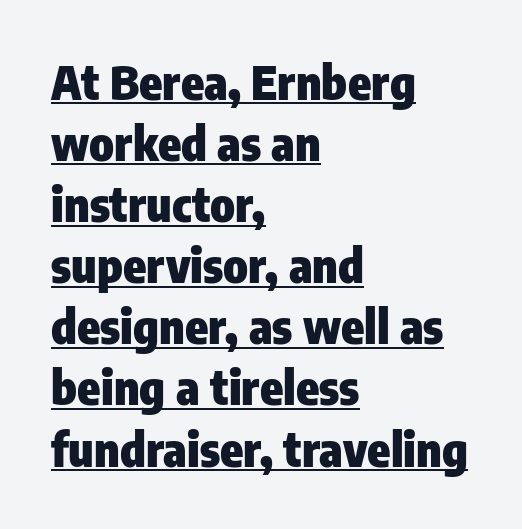
{"serif": "no", "italic": "no", "bold": "yes", "weight": "heavy", "width": "condensed", "stroke_contrast": "low", "x_height": "medium", "monospaced": "no", "underline": "yes", "align": "left", "line_spacing": "normal", "line_spacing_ratio": 1.3, "letter_spacing": "normal", "letter_spacing_em": 0.0, "glyph_px": 47}
